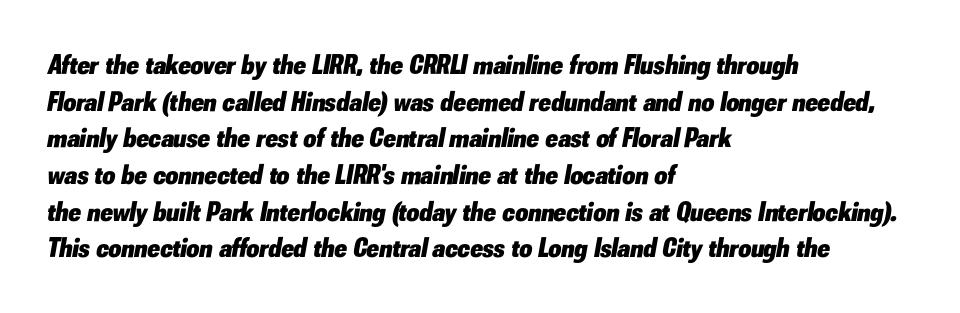
{"italic": "yes", "lean": "right", "slant_degrees": 10, "bold": "yes", "weight": "heavy", "width": "normal", "stroke_contrast": "low", "x_height": "small", "monospaced": "no", "underline": "no", "align": "left", "line_spacing": "normal", "line_spacing_ratio": 1.31, "letter_spacing": "normal", "letter_spacing_em": 0.0, "glyph_px": 28}
